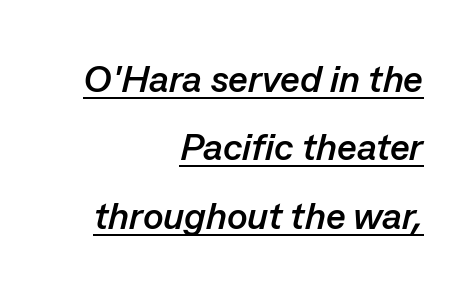
The image shows 38 px semibold type, italic (leaning right); set right-aligned, line spacing 1.8x, normal letter spacing, underlined; low stroke contrast and a medium x-height.
